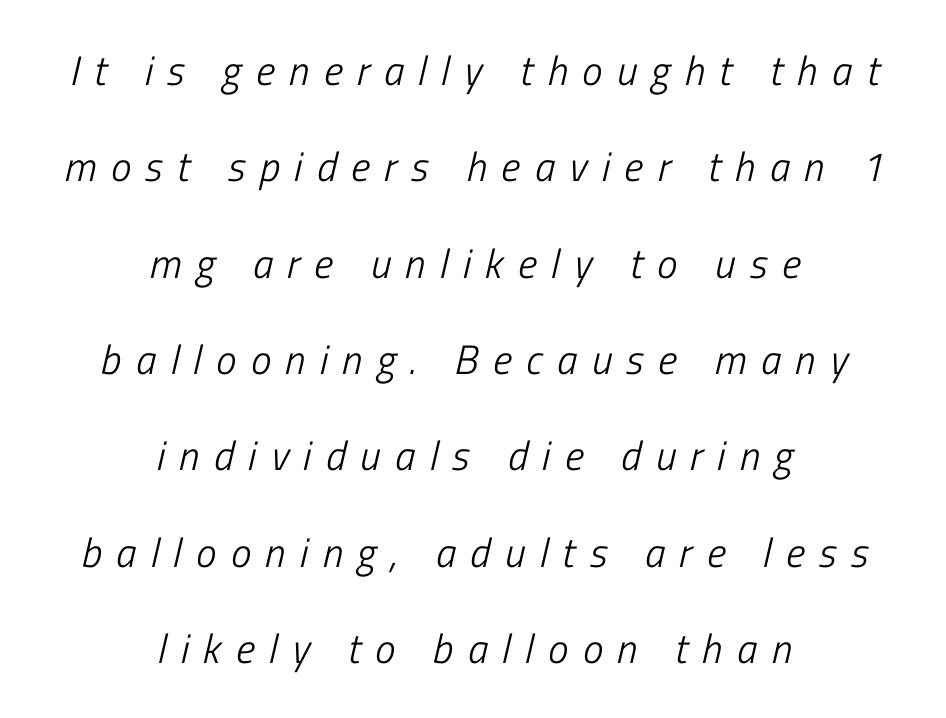
Q: Is the text bold? A: No.
Q: Is the text italic (slanted)? A: Yes, it leans right by about 13 degrees.
Q: Is the text underlined? A: No.
Q: How is the paragraph aligned? A: Centered.
Q: Is the spacing between letters normal or unusually wide? A: Unusually wide.
Q: Is the spacing between lines tight, normal or loose? A: Loose.
Q: Width (condensed, normal, or wide)? A: Condensed.
Q: Stroke contrast? A: Low.
Q: x-height? A: Medium.
Q: Monospaced? A: No.
